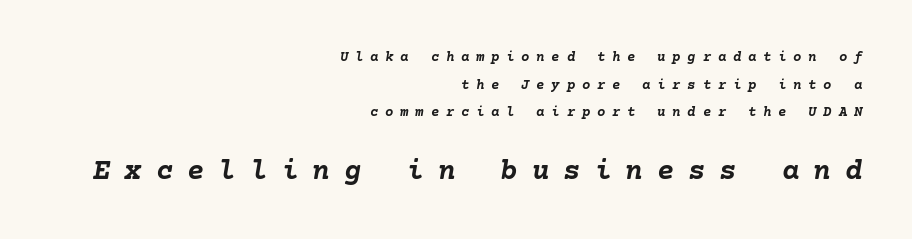
{"italic": "yes", "lean": "right", "slant_degrees": 10, "bold": "yes", "weight": "semibold", "width": "normal", "stroke_contrast": "low", "x_height": "medium", "underline": "no", "align": "right", "line_spacing": "loose", "line_spacing_ratio": 1.97, "letter_spacing": "wide", "letter_spacing_em": 0.48, "larger_block": "second", "size_ratio": 2.07, "glyph_px": 29}
